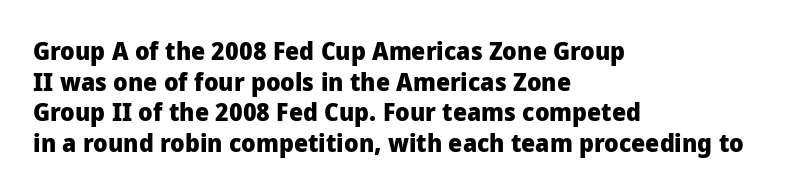
The image shows 25 px bold type, upright; set left-aligned, line spacing 1.23x, normal letter spacing, not underlined.
